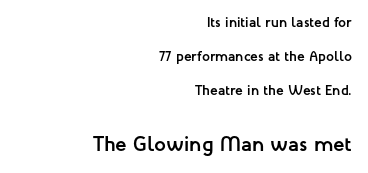
The image shows 21 px bold type, upright; set right-aligned, loose line spacing (2.43x), normal letter spacing, not underlined; the second (bottom) block is 1.5x larger.
